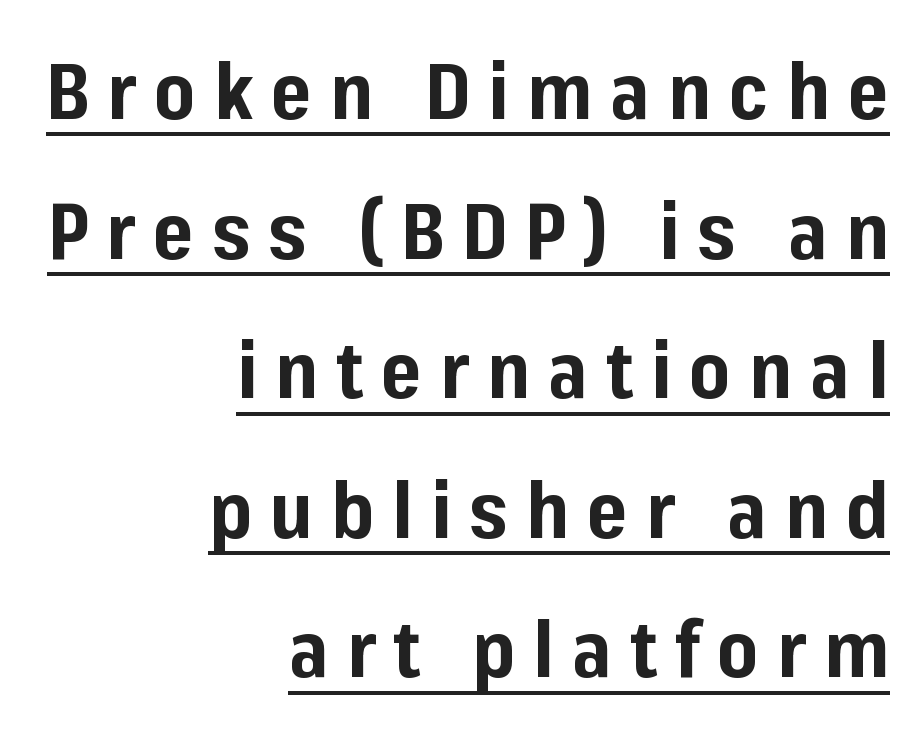
Alignment: flush right. The gaps between neighbouring characters are conspicuously large. Notice how the stems are strictly vertical — no italics here. The characters look thick and weighty, a clear bold. This rendering employs a face without finishing strokes, i.e., a sans-serif.
